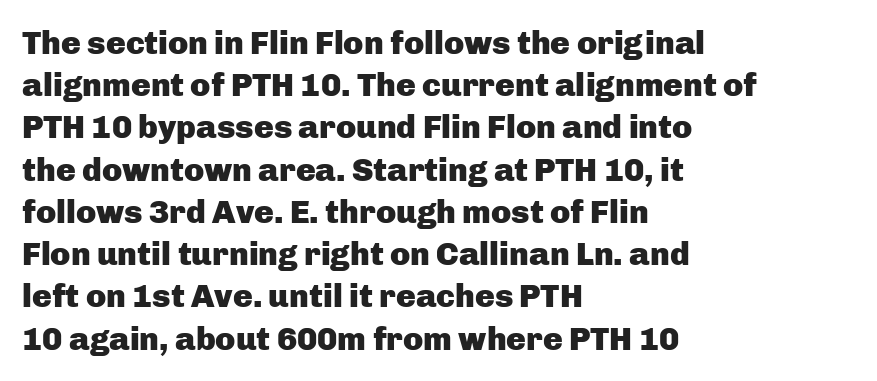
Q: Is the text bold? A: Yes.
Q: Is the text italic (slanted)? A: No, it is upright.
Q: Is the typeface a serif or a sans-serif typeface? A: Sans-serif.
Q: Is the text underlined? A: No.
Q: How is the paragraph aligned? A: Left-aligned.
Q: Is the spacing between letters normal or unusually wide? A: Normal.
Q: Is the spacing between lines tight, normal or loose? A: Normal.
Q: Width (condensed, normal, or wide)? A: Normal.
Q: Stroke contrast? A: Low.
Q: x-height? A: Medium.
Q: Monospaced? A: No.
